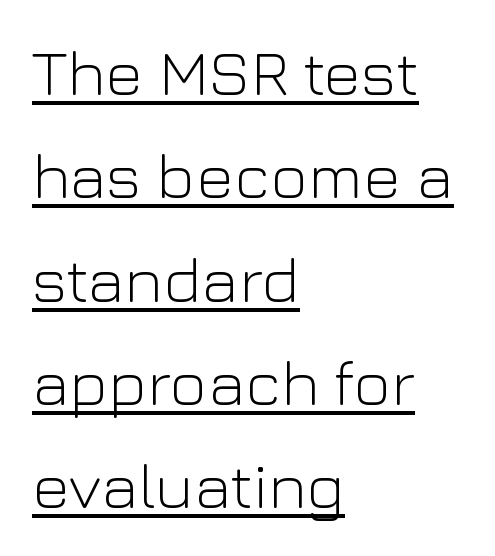
{"serif": "no", "italic": "no", "bold": "no", "weight": "light", "width": "normal", "stroke_contrast": "low", "x_height": "medium", "monospaced": "no", "underline": "yes", "align": "left", "line_spacing": "normal", "line_spacing_ratio": 1.59, "letter_spacing": "normal", "letter_spacing_em": 0.0, "glyph_px": 65}
